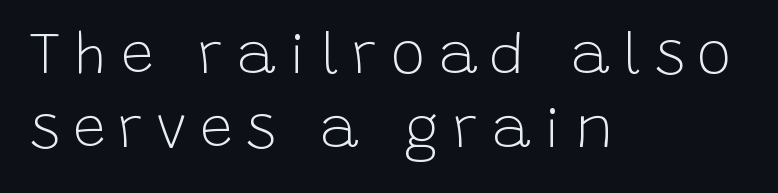
Q: Is the text bold? A: No.
Q: Is the text italic (slanted)? A: No, it is upright.
Q: Is the typeface a serif or a sans-serif typeface? A: Sans-serif.
Q: Is the text underlined? A: No.
Q: How is the paragraph aligned? A: Left-aligned.
Q: Is the spacing between letters normal or unusually wide? A: Unusually wide.
Q: Is the spacing between lines tight, normal or loose? A: Normal.
Q: Width (condensed, normal, or wide)? A: Normal.
Q: Stroke contrast? A: Low.
Q: x-height? A: Large.
Q: Monospaced? A: No.
